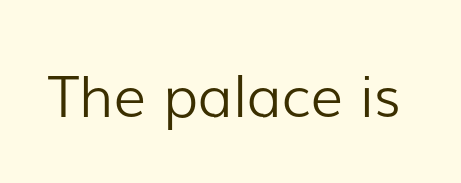
Ascenders rise straight up at ninety degrees. The area under the type is left untouched. Do the characters align in a grid? No, the font is proportional. This sample uses plain, unmodified letter spacing. Classification — sans serif. The passage shown is not bold in any degree.
